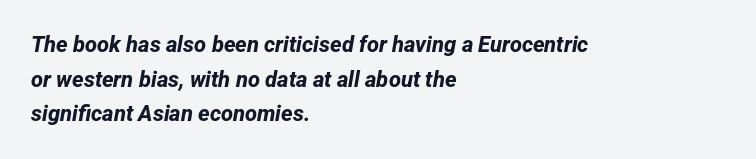
Q: Is the text bold? A: Yes.
Q: Is the text underlined? A: No.
Q: How is the paragraph aligned? A: Left-aligned.
Q: Is the spacing between letters normal or unusually wide? A: Normal.
Q: Is the spacing between lines tight, normal or loose? A: Normal.
